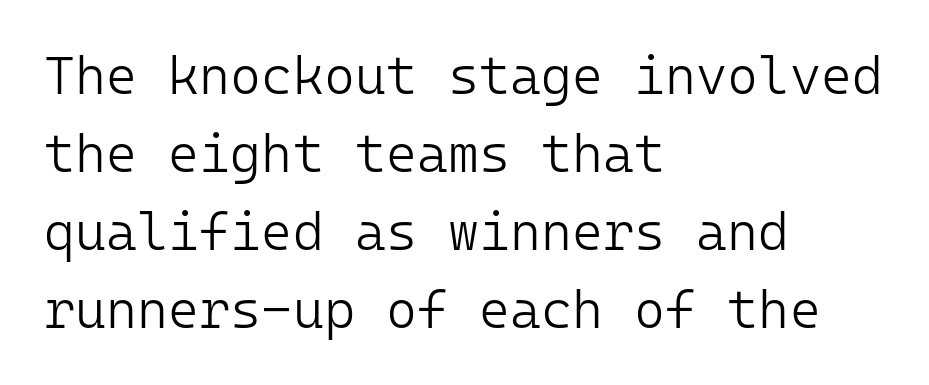
Q: Is the text bold? A: No.
Q: Is the text italic (slanted)? A: No, it is upright.
Q: Is the typeface a serif or a sans-serif typeface? A: Sans-serif.
Q: Is the text underlined? A: No.
Q: How is the paragraph aligned? A: Left-aligned.
Q: Is the spacing between letters normal or unusually wide? A: Normal.
Q: Is the spacing between lines tight, normal or loose? A: Normal.
Q: Width (condensed, normal, or wide)? A: Normal.
Q: Stroke contrast? A: Low.
Q: x-height? A: Medium.
Q: Monospaced? A: Yes.
